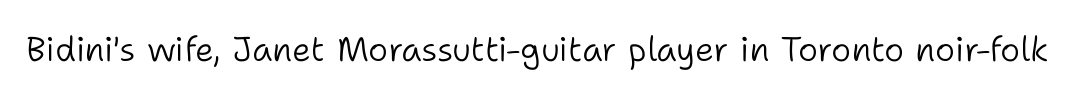
{"serif": "no", "italic": "no", "bold": "no", "weight": "light", "width": "normal", "stroke_contrast": "low", "x_height": "medium", "monospaced": "no", "underline": "no", "letter_spacing": "normal", "letter_spacing_em": 0.0, "glyph_px": 34}
